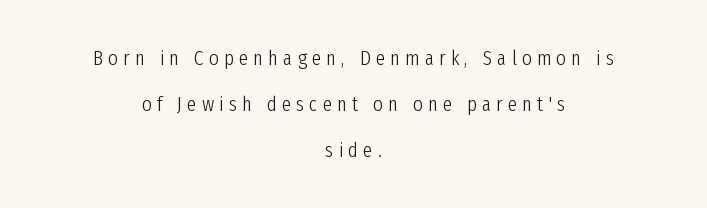
The image shows 21 px text type, upright; set centered, loose line spacing (2.19x), unusually wide letter spacing (+0.24 em), not underlined.
